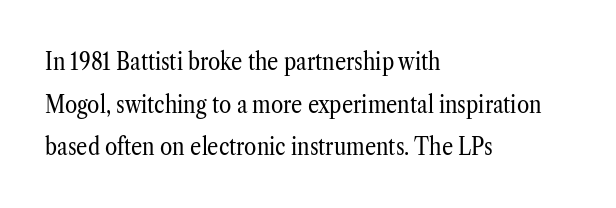
The image shows 25 px text type, upright; set left-aligned, line spacing 1.71x, normal letter spacing, not underlined.
